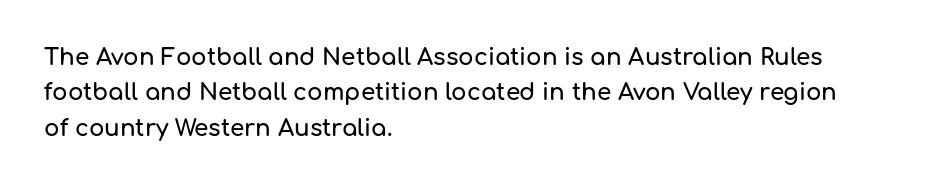
Nope, not italic — everything's standing straight. Words appear dense and cohesive because spacing is normal. The baseline area is clear. These lines sit exactly where default settings would place them. The compositor pushed each line to the left boundary.
